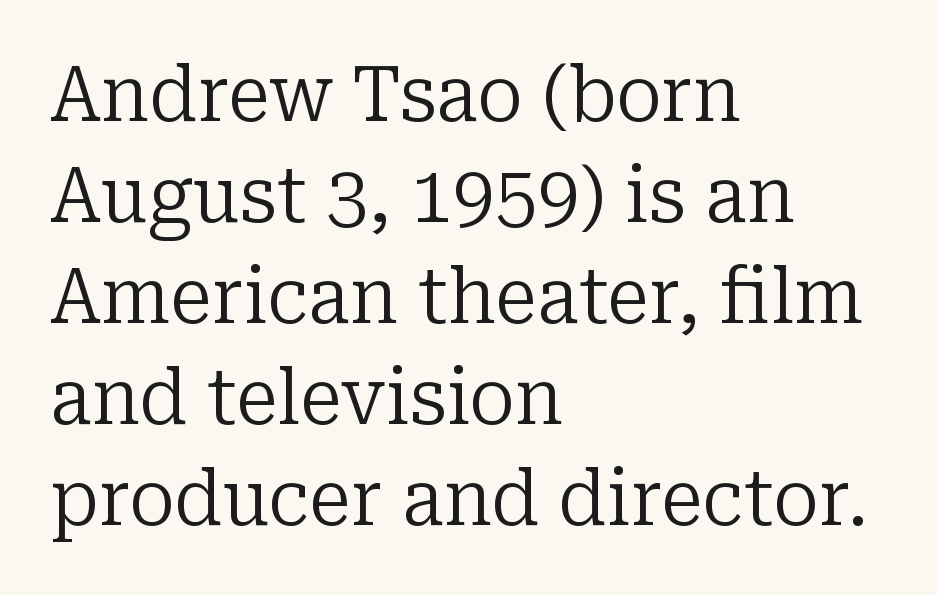
Q: Is the text bold? A: No.
Q: Is the text italic (slanted)? A: No, it is upright.
Q: Is the typeface a serif or a sans-serif typeface? A: Serif.
Q: Is the text underlined? A: No.
Q: How is the paragraph aligned? A: Left-aligned.
Q: Is the spacing between letters normal or unusually wide? A: Normal.
Q: Is the spacing between lines tight, normal or loose? A: Normal.
Q: Width (condensed, normal, or wide)? A: Normal.
Q: Stroke contrast? A: Low.
Q: x-height? A: Medium.
Q: Monospaced? A: No.
